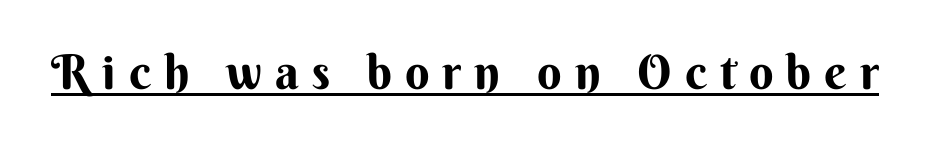
Q: Is the text italic (slanted)? A: No, it is upright.
Q: Is the typeface a serif or a sans-serif typeface? A: Sans-serif.
Q: Is the text underlined? A: Yes.
Q: Is the spacing between letters normal or unusually wide? A: Unusually wide.
Q: Width (condensed, normal, or wide)? A: Normal.
Q: Stroke contrast? A: Medium.
Q: x-height? A: Small.
Q: Monospaced? A: No.
